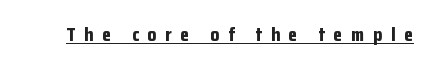
{"italic": "no", "bold": "yes", "underline": "yes", "letter_spacing": "wide", "letter_spacing_em": 0.44, "glyph_px": 20}
